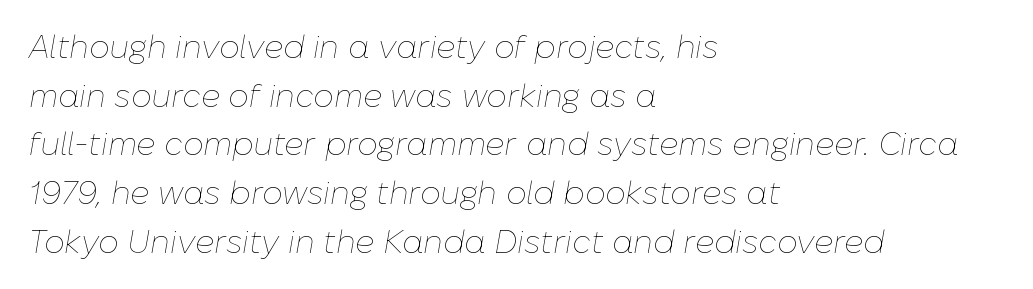
Q: Is the text bold? A: No.
Q: Is the text italic (slanted)? A: Yes, it leans right by about 10 degrees.
Q: Is the text underlined? A: No.
Q: How is the paragraph aligned? A: Left-aligned.
Q: Is the spacing between letters normal or unusually wide? A: Normal.
Q: Is the spacing between lines tight, normal or loose? A: Normal.
Q: Width (condensed, normal, or wide)? A: Normal.
Q: Stroke contrast? A: Low.
Q: x-height? A: Medium.
Q: Monospaced? A: No.
